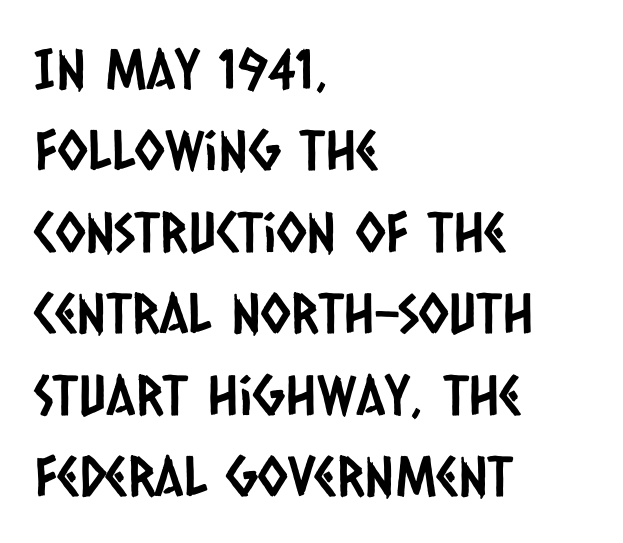
Q: Is the typeface a serif or a sans-serif typeface? A: Sans-serif.
Q: Is the text underlined? A: No.
Q: How is the paragraph aligned? A: Left-aligned.
Q: Is the spacing between letters normal or unusually wide? A: Normal.
Q: Is the spacing between lines tight, normal or loose? A: Normal.
Q: Width (condensed, normal, or wide)? A: Condensed.
Q: Stroke contrast? A: Low.
Q: x-height? A: Large.
Q: Monospaced? A: No.
